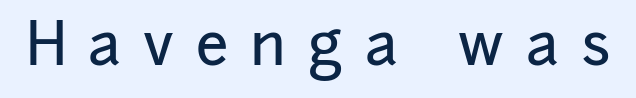
This is roman type, the default non-slanted kind. Check where the strokes stop: nothing finishes them off — pure sans. Beneath every word, the page is bare. The tracking reads as deliberately expanded to a designer's eye.
